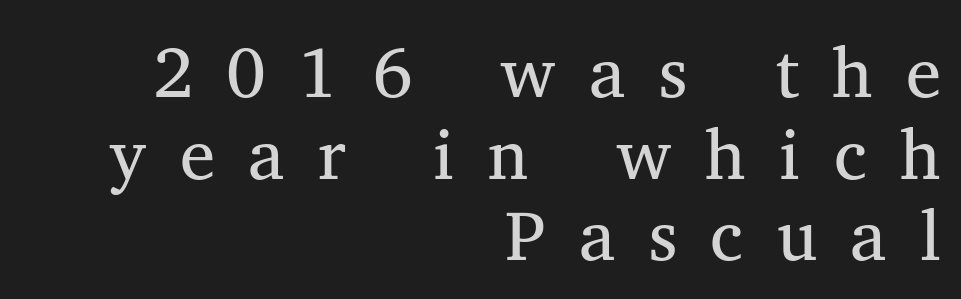
{"serif": "yes", "italic": "no", "bold": "no", "weight": "regular", "width": "normal", "stroke_contrast": "medium", "x_height": "medium", "monospaced": "no", "underline": "no", "align": "right", "line_spacing": "tight", "line_spacing_ratio": 1.15, "letter_spacing": "wide", "letter_spacing_em": 0.47, "glyph_px": 71}
